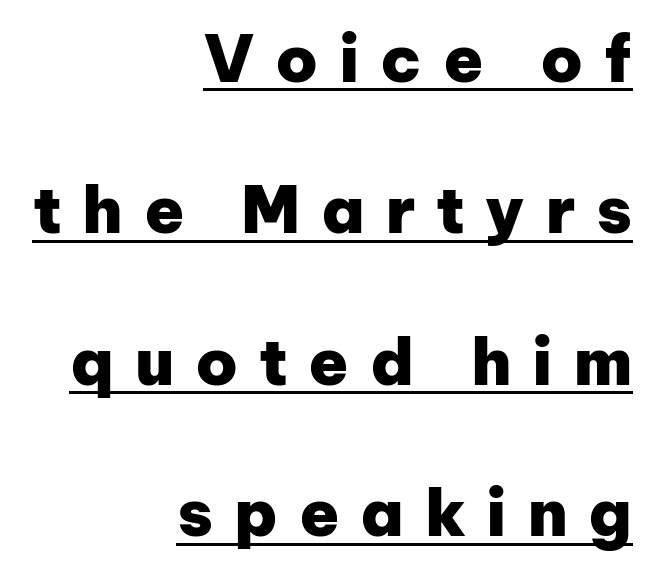
The image shows 65 px heavy sans-serif type, upright; set right-aligned, loose line spacing (2.33x), unusually wide letter spacing (+0.32 em), underlined; low stroke contrast and a medium x-height.
